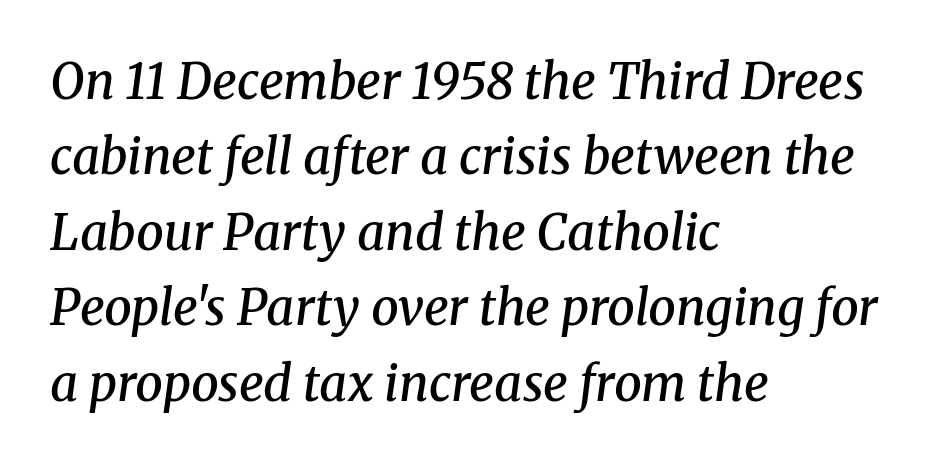
{"serif": "yes", "italic": "yes", "lean": "right", "slant_degrees": 8, "bold": "semi", "weight": "semibold", "width": "normal", "stroke_contrast": "medium", "x_height": "medium", "monospaced": "no", "underline": "no", "align": "left", "line_spacing": "normal", "line_spacing_ratio": 1.54, "letter_spacing": "normal", "letter_spacing_em": 0.0, "glyph_px": 49}
